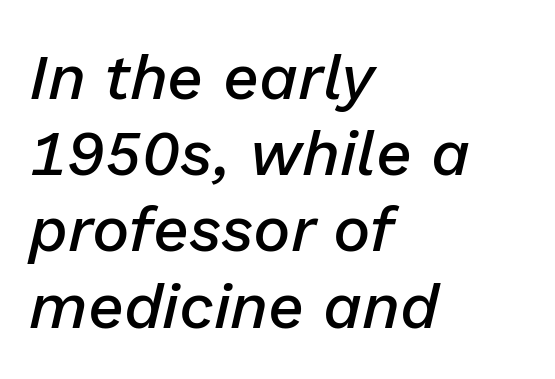
{"italic": "yes", "lean": "right", "slant_degrees": 13, "bold": "semi", "weight": "semibold", "width": "normal", "stroke_contrast": "low", "x_height": "medium", "monospaced": "no", "underline": "no", "align": "left", "line_spacing_ratio": 1.21, "letter_spacing": "normal", "letter_spacing_em": 0.0, "glyph_px": 63}
